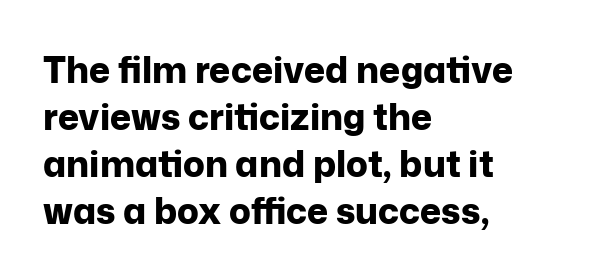
The image shows 36 px bold sans-serif type, upright; set left-aligned, normal line spacing (1.31x), normal letter spacing, not underlined; low stroke contrast and a medium x-height.
